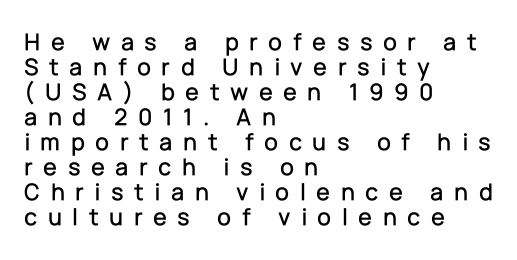
{"italic": "no", "underline": "no", "align": "left", "line_spacing": "tight", "line_spacing_ratio": 1.0, "letter_spacing": "wide", "letter_spacing_em": 0.42, "glyph_px": 25}
